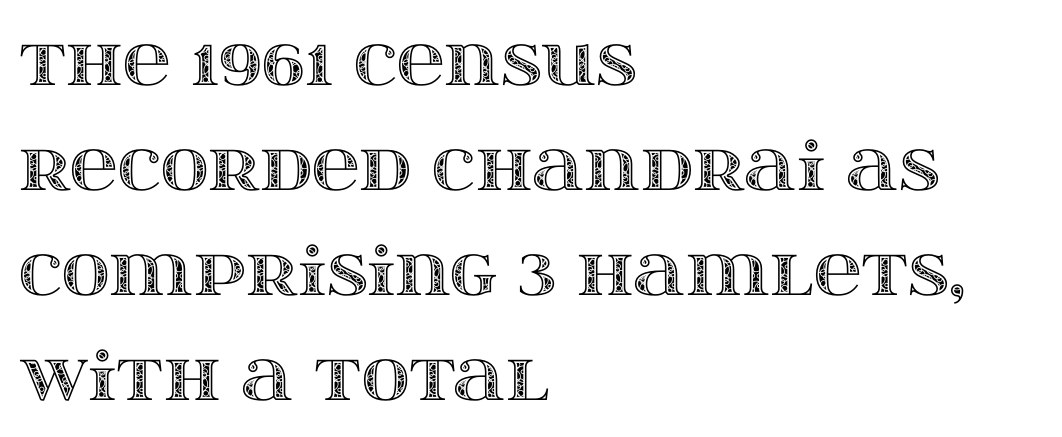
Vertically, the passage feels balanced, rows spaced as you'd expect. Do the letters lean? They stand straight. Teacher's note: observe the even left margin — that is flush-left alignment. You could not count columns in this text — the font is proportionally spaced. Nothing unusual about the tracking: characters are spaced as the font intends.
